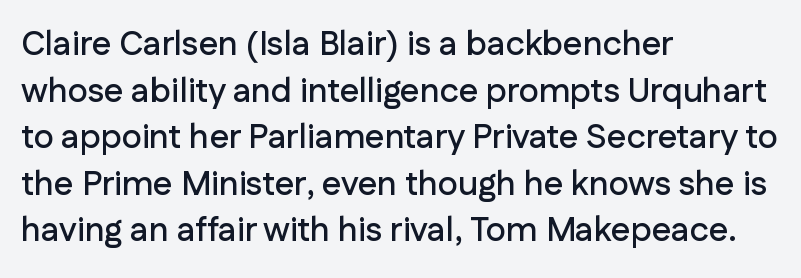
Horizontal alignment here is leftward, the default for most running prose. Interline gaps are of average width in this sample. Italic: no, the glyphs are upright roman. The typeface chosen for these lines omits serifs. Here the designer chose a conventional face with non-uniform glyph widths.
